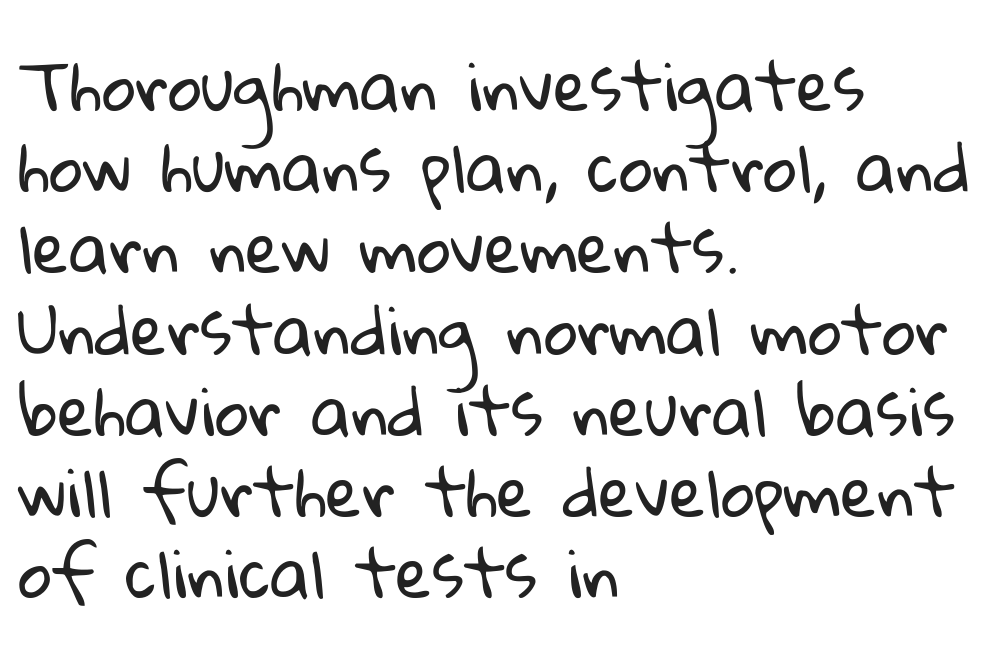
{"serif": "no", "bold": "no", "weight": "regular", "width": "normal", "stroke_contrast": "low", "x_height": "medium", "monospaced": "no", "underline": "no", "align": "left", "line_spacing_ratio": 1.23, "letter_spacing": "normal", "letter_spacing_em": 0.0, "glyph_px": 66}
